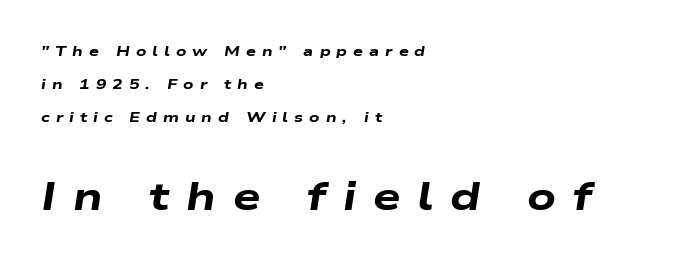
The designer gave the closing block more size than the opening block. The string is rendered with underlining switched off. The rendering applies a slant to the glyphs. Strokes here are thick enough to call this a true bold. Whoever set this chose breathing room over compactness in the vertical rhythm.
